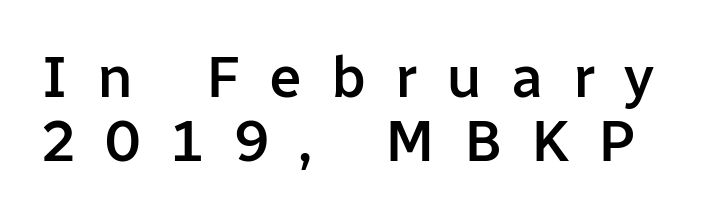
{"serif": "no", "italic": "no", "bold": "semi", "weight": "semibold", "width": "normal", "stroke_contrast": "low", "x_height": "medium", "monospaced": "no", "underline": "no", "line_spacing": "tight", "line_spacing_ratio": 1.08, "letter_spacing": "wide", "letter_spacing_em": 0.49, "glyph_px": 59}
